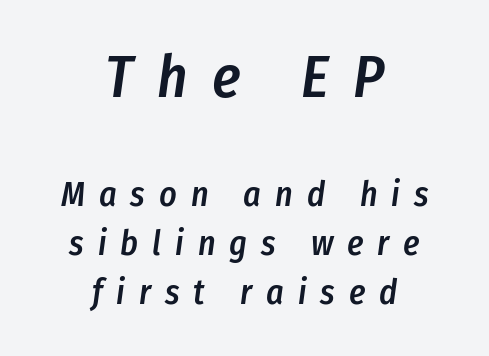
The image shows 59 px semibold, condensed type, italic (leaning right); set centered, normal line spacing (1.45x), unusually wide letter spacing (+0.41 em), not underlined; the first (top) block is 1.74x larger; low stroke contrast and a medium x-height.
